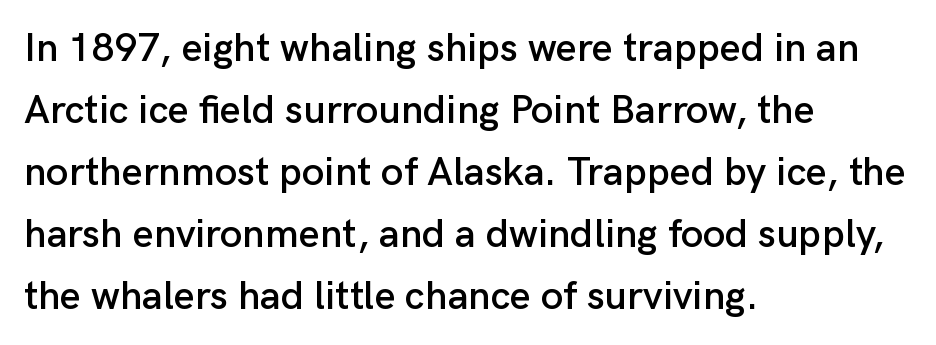
Q: Is the text italic (slanted)? A: No, it is upright.
Q: Is the typeface a serif or a sans-serif typeface? A: Sans-serif.
Q: Is the text underlined? A: No.
Q: How is the paragraph aligned? A: Left-aligned.
Q: Is the spacing between letters normal or unusually wide? A: Normal.
Q: Is the spacing between lines tight, normal or loose? A: Normal.
Q: Width (condensed, normal, or wide)? A: Normal.
Q: Stroke contrast? A: Low.
Q: x-height? A: Medium.
Q: Monospaced? A: No.
